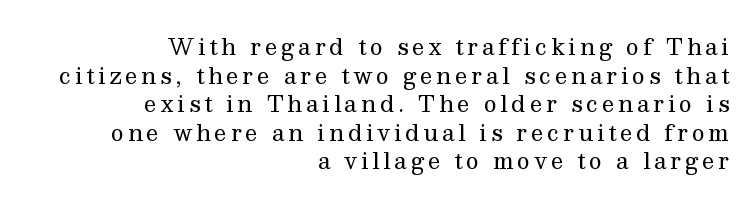
The image shows 22 px text type, upright; set right-aligned, normal line spacing (1.3x), not underlined.
